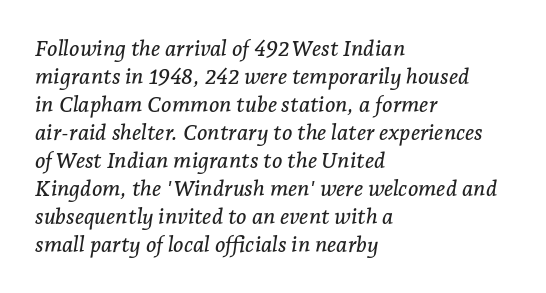
The image shows 22 px text type, italic (leaning right); set left-aligned, normal line spacing (1.27x), normal letter spacing, not underlined.
